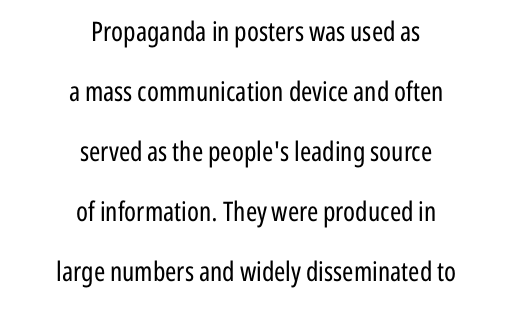
The image shows 27 px text type, upright; set centered, loose line spacing (2.22x), normal letter spacing, not underlined.
